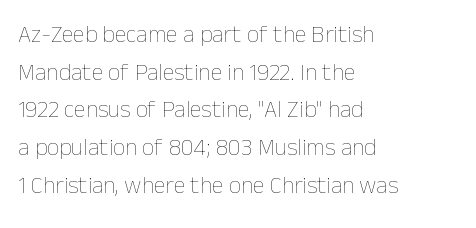
Q: Is the text bold? A: No.
Q: Is the text italic (slanted)? A: No, it is upright.
Q: Is the text underlined? A: No.
Q: How is the paragraph aligned? A: Left-aligned.
Q: Is the spacing between letters normal or unusually wide? A: Normal.
Q: Is the spacing between lines tight, normal or loose? A: Normal.
